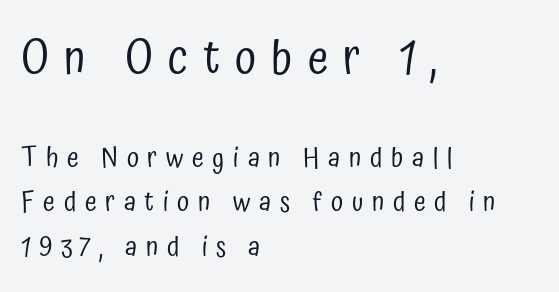
A roman cut, with each character standing at attention. Caption: upper text group enlarged, lower text group reduced. Compared with a centered layout, this one pins lines to the left instead. The face used here is rendered with a markedly widened letterfit. Letters have the restrained weight of plain body copy at most. A typesetter would call this proportional, since set widths differ per character.
